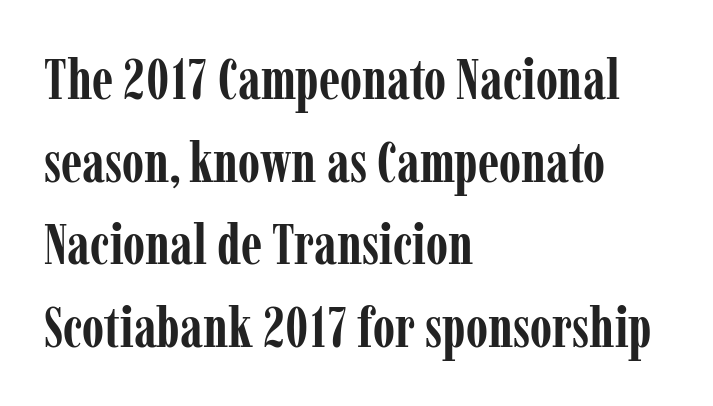
The lettering stays uniformly vertical, giving the passage a roman look. The face used here is proportionally spaced, like ordinary book or web type. Rule under the text: the space is simply empty. Evenly set lines give the paragraph a standard silhouette. Here the glyphs are tracked normally, forming tight word shapes.
